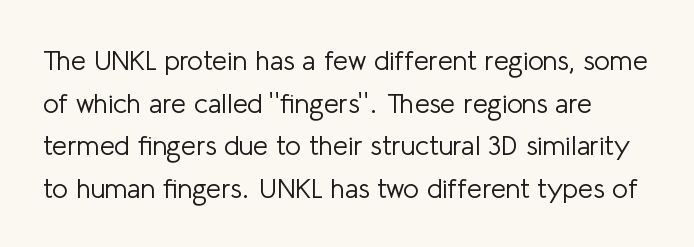
The image shows 27 px text type, upright; set normal line spacing (1.58x), normal letter spacing, not underlined.
